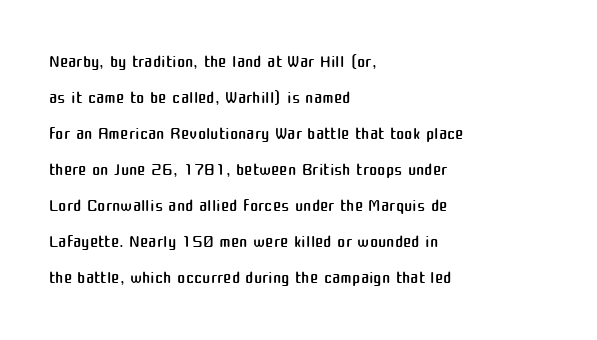
The rendering anchors every line to the left-hand side. Words appear dense and cohesive because spacing is normal. Does the leading feel generous? No, just average. A quiet, ordinary-to-light weight characterises the typeface.
